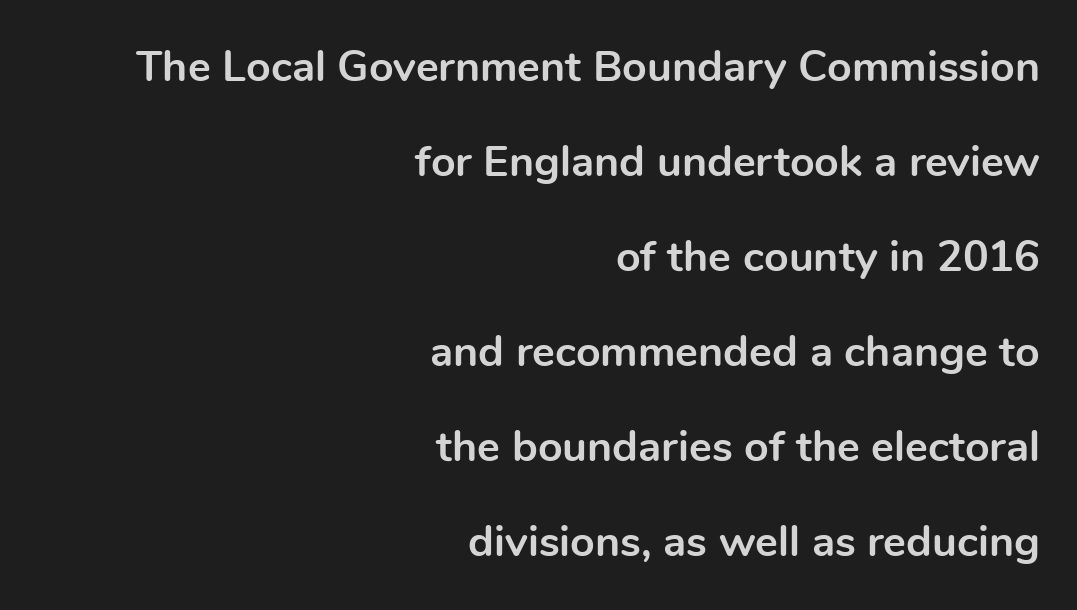
Q: Is the text bold? A: Yes.
Q: Is the text italic (slanted)? A: No, it is upright.
Q: Is the typeface a serif or a sans-serif typeface? A: Sans-serif.
Q: Is the text underlined? A: No.
Q: How is the paragraph aligned? A: Right-aligned.
Q: Is the spacing between letters normal or unusually wide? A: Normal.
Q: Is the spacing between lines tight, normal or loose? A: Loose.
Q: Width (condensed, normal, or wide)? A: Normal.
Q: x-height? A: Medium.
Q: Monospaced? A: No.
